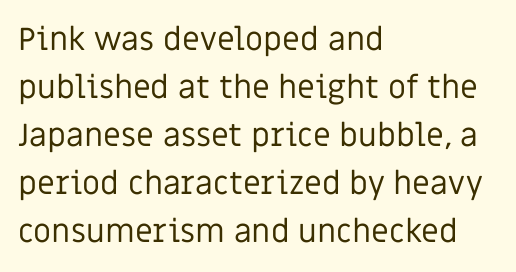
Tracking value appears to be zero — textbook default spacing. Vertical stems look standard width or narrower in stroke. The strip under each line holds only bare page. Left-aligned paragraph, ragged on the right.
